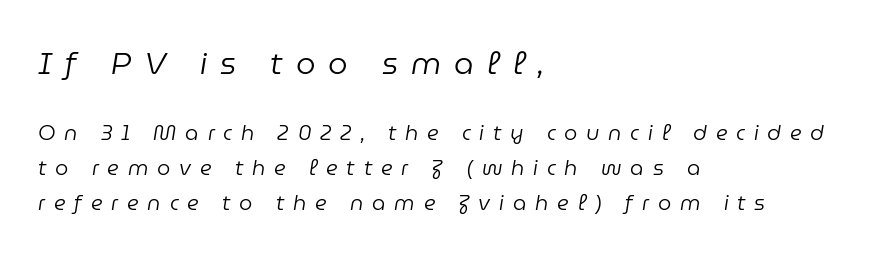
Think of a printed novel: that variable character pitch is what you see here. A light-to-regular cut is what we see here. Quick note: underline off. The whole block is typeset with a tilt. Compared with typical body copy, the letter spacing here is much looser.
